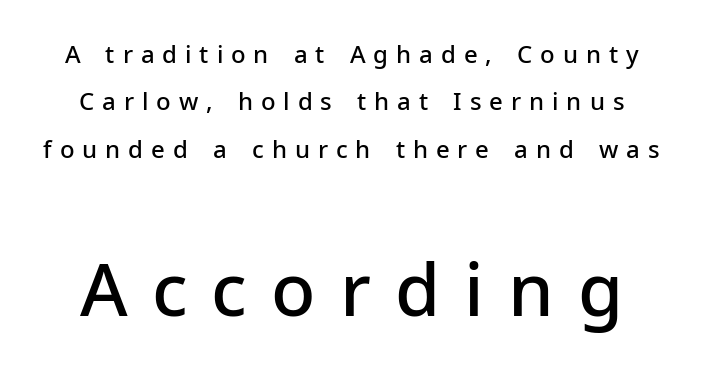
Q: Is the text bold? A: Semi-bold.
Q: Is the text italic (slanted)? A: No, it is upright.
Q: Is the typeface a serif or a sans-serif typeface? A: Sans-serif.
Q: Is the text underlined? A: No.
Q: Is the spacing between letters normal or unusually wide? A: Unusually wide.
Q: Is the spacing between lines tight, normal or loose? A: Loose.
Q: Which block of text is set in a larger size, the first (top) or the second (bottom)? A: The second (bottom) one.
Q: Width (condensed, normal, or wide)? A: Normal.
Q: Stroke contrast? A: Low.
Q: x-height? A: Medium.
Q: Monospaced? A: No.
